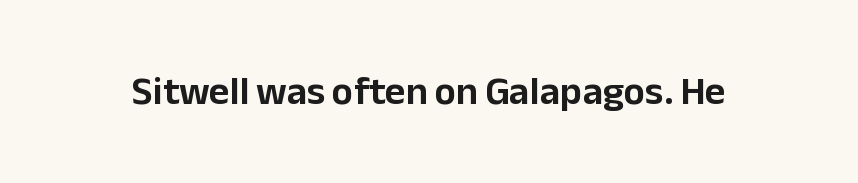
Q: Is the text italic (slanted)? A: No, it is upright.
Q: Is the typeface a serif or a sans-serif typeface? A: Sans-serif.
Q: Is the text underlined? A: No.
Q: Is the spacing between letters normal or unusually wide? A: Normal.
Q: Width (condensed, normal, or wide)? A: Normal.
Q: Stroke contrast? A: Low.
Q: x-height? A: Medium.
Q: Monospaced? A: No.
